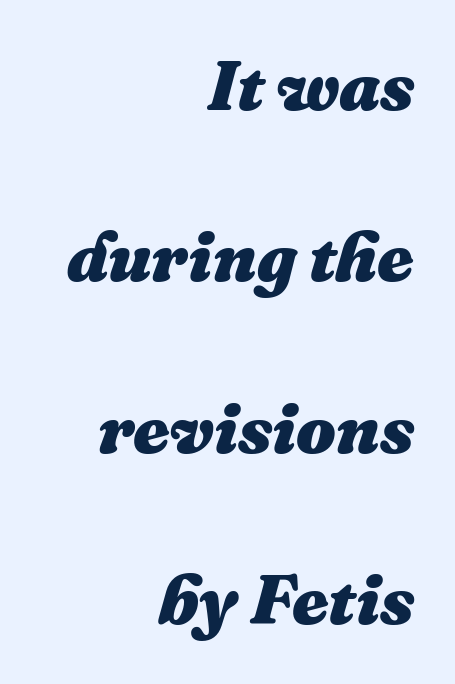
Q: Is the text bold? A: Yes.
Q: Is the text italic (slanted)? A: Yes, it leans right by about 16 degrees.
Q: Is the text underlined? A: No.
Q: How is the paragraph aligned? A: Right-aligned.
Q: Is the spacing between letters normal or unusually wide? A: Normal.
Q: Is the spacing between lines tight, normal or loose? A: Loose.
Q: Width (condensed, normal, or wide)? A: Normal.
Q: Stroke contrast? A: Medium.
Q: x-height? A: Medium.
Q: Monospaced? A: No.
